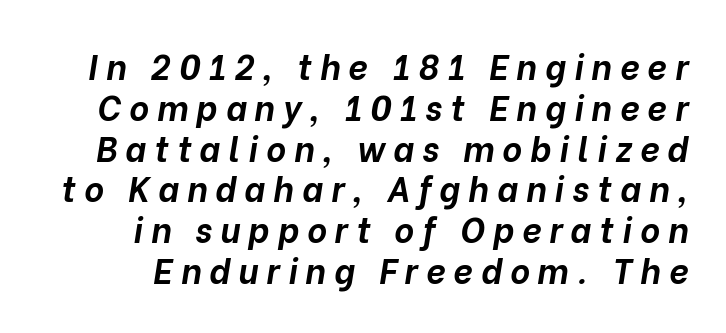
{"italic": "yes", "lean": "right", "slant_degrees": 10, "bold": "yes", "weight": "bold", "width": "normal", "stroke_contrast": "low", "x_height": "medium", "monospaced": "no", "underline": "no", "line_spacing_ratio": 1.2, "letter_spacing": "wide", "letter_spacing_em": 0.24, "glyph_px": 34}
